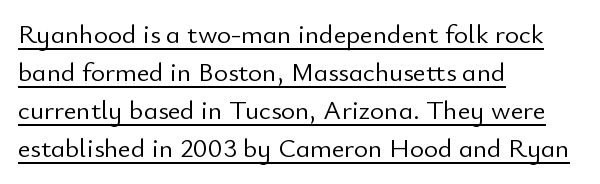
{"italic": "no", "bold": "no", "underline": "yes", "align": "left", "line_spacing": "normal", "line_spacing_ratio": 1.41, "letter_spacing": "normal", "letter_spacing_em": 0.0, "glyph_px": 27}
